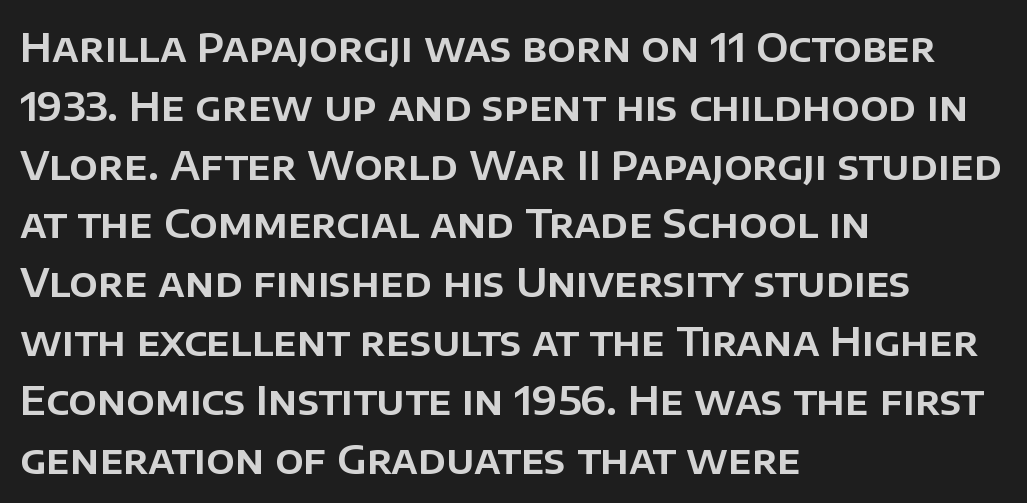
The rows are spaced the way most documents space them. There is no visible air inserted between adjacent glyphs. Ascenders rise straight up at ninety degrees. The font family rendered here belongs to the sans-serif group. The rendering uses natural spacing where letterforms have individual widths.
